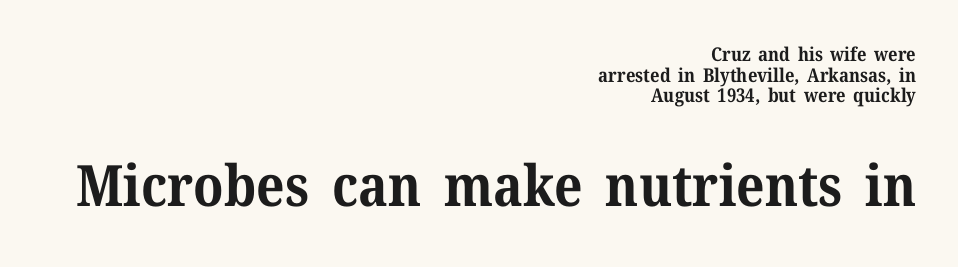
Looks like regular typesetting: each glyph gets only the width it needs. Layout note: lines flush right. The font is running at its bold setting. Tightly led — the rows are bunched.
